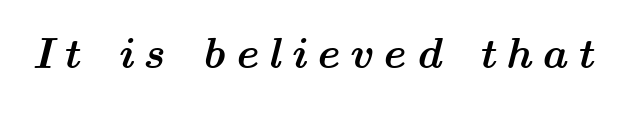
This is heavy type, rendered in bold. The words here are not underlined. You could not count columns in this text — the font is proportionally spaced. This is oblique type, the kind used for emphasis or titles. The horizontal fit of the characters is loose and conspicuously gappy.
